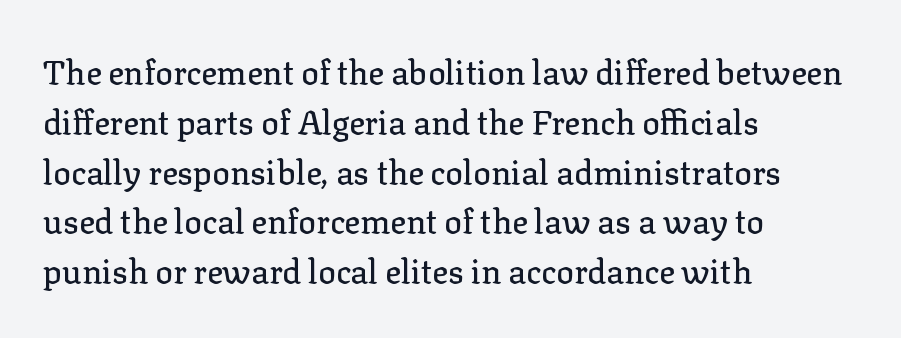
The image shows 33 px serif type, upright; set left-aligned, normal line spacing (1.51x), normal letter spacing, not underlined; low stroke contrast and a medium x-height.
